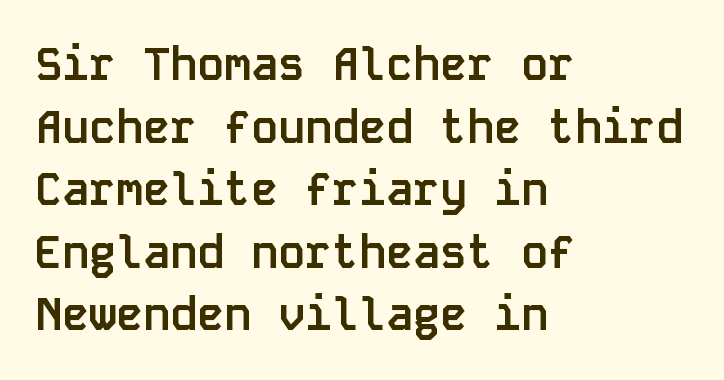
{"serif": "no", "italic": "no", "bold": "yes", "weight": "semibold", "width": "normal", "stroke_contrast": "low", "x_height": "large", "monospaced": "yes", "underline": "no", "align": "left", "line_spacing": "normal", "line_spacing_ratio": 1.39, "letter_spacing": "normal", "letter_spacing_em": 0.0, "glyph_px": 45}
